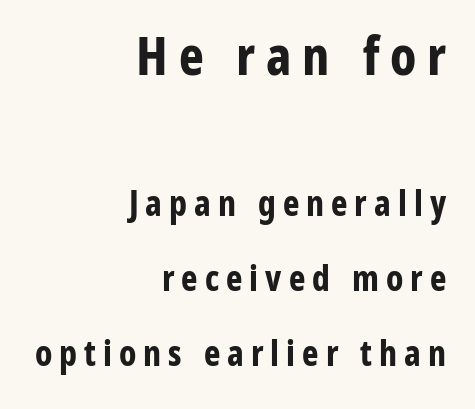
The glyphs are unaccompanied by any horizontal stroke below them. Note the varied advance widths — an 'i' is clearly narrower than an 'm'. Display-style spreading of the glyphs; the letterfit is very open. Posture: upright roman. All the whitespace from short lines collects on the left. Unlike a traditional serif, this face leaves its strokes unadorned.
